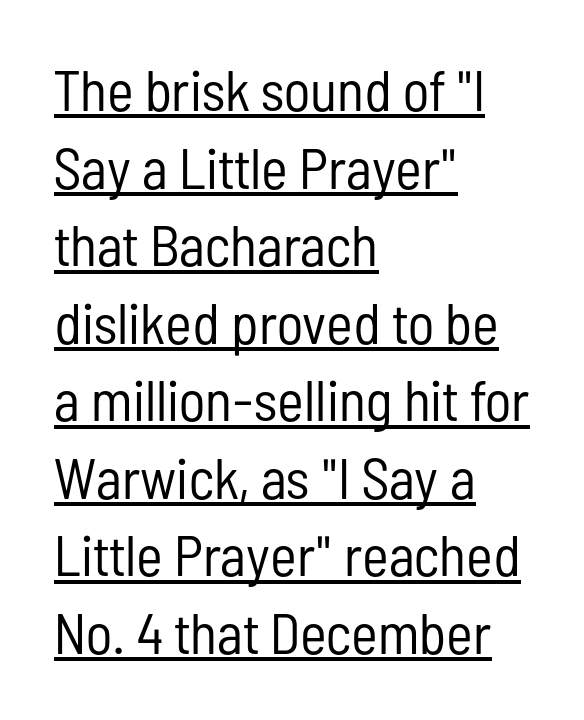
The image shows 57 px regular-weight, condensed sans-serif type, upright; set left-aligned, normal line spacing (1.36x), normal letter spacing, underlined; low stroke contrast and a medium x-height.
